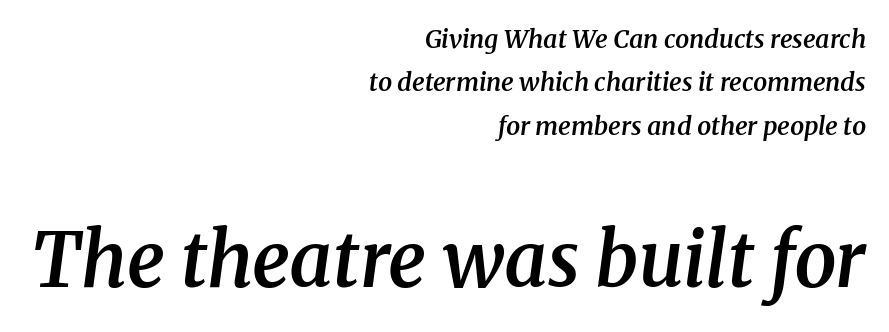
Q: Is the text bold? A: Semi-bold.
Q: Is the text italic (slanted)? A: Yes, it leans right by about 8 degrees.
Q: Is the typeface a serif or a sans-serif typeface? A: Serif.
Q: Is the text underlined? A: No.
Q: How is the paragraph aligned? A: Right-aligned.
Q: Is the spacing between letters normal or unusually wide? A: Normal.
Q: Which block of text is set in a larger size, the first (top) or the second (bottom)? A: The second (bottom) one.
Q: Width (condensed, normal, or wide)? A: Normal.
Q: Stroke contrast? A: Medium.
Q: x-height? A: Medium.
Q: Monospaced? A: No.
